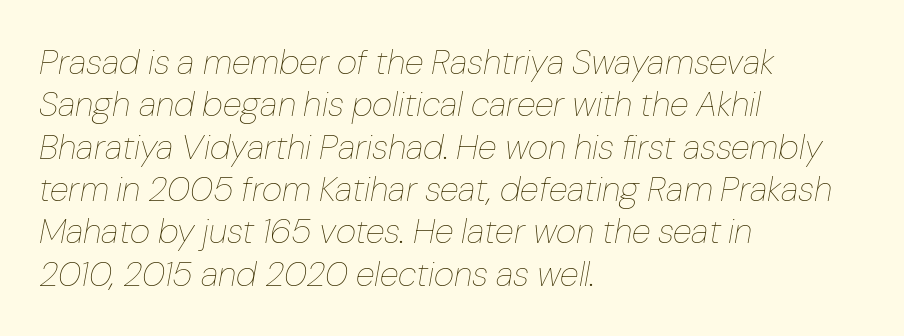
{"italic": "yes", "lean": "right", "slant_degrees": 10, "bold": "no", "weight": "thin", "width": "normal", "stroke_contrast": "low", "x_height": "medium", "monospaced": "no", "underline": "no", "align": "left", "line_spacing_ratio": 1.21, "letter_spacing": "normal", "letter_spacing_em": 0.0, "glyph_px": 35}
